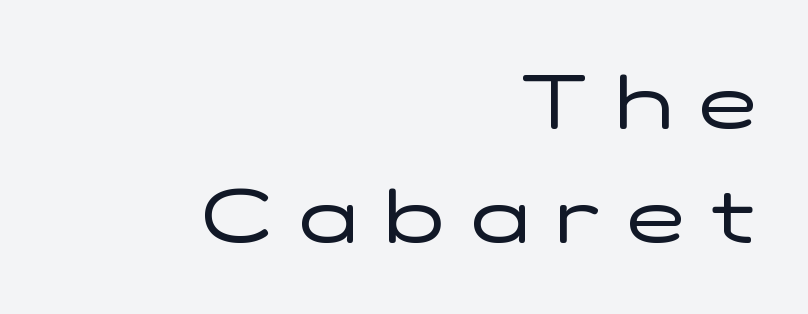
Q: Is the text bold? A: No.
Q: Is the text italic (slanted)? A: No, it is upright.
Q: Is the typeface a serif or a sans-serif typeface? A: Sans-serif.
Q: Is the text underlined? A: No.
Q: How is the paragraph aligned? A: Right-aligned.
Q: Is the spacing between letters normal or unusually wide? A: Unusually wide.
Q: Is the spacing between lines tight, normal or loose? A: Normal.
Q: Width (condensed, normal, or wide)? A: Wide.
Q: Stroke contrast? A: Low.
Q: x-height? A: Medium.
Q: Monospaced? A: No.
